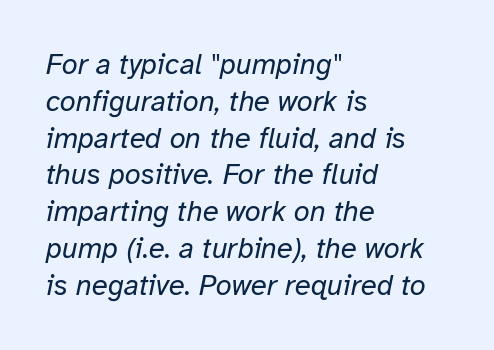
The image shows 29 px regular-weight type, italic (leaning right); set left-aligned, normal line spacing (1.27x), normal letter spacing, not underlined; low stroke contrast and a medium x-height.
